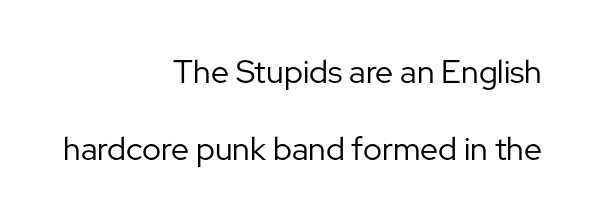
Q: Is the text bold? A: No.
Q: Is the text italic (slanted)? A: No, it is upright.
Q: Is the typeface a serif or a sans-serif typeface? A: Sans-serif.
Q: Is the text underlined? A: No.
Q: How is the paragraph aligned? A: Right-aligned.
Q: Is the spacing between letters normal or unusually wide? A: Normal.
Q: Is the spacing between lines tight, normal or loose? A: Loose.
Q: Width (condensed, normal, or wide)? A: Normal.
Q: Stroke contrast? A: Low.
Q: x-height? A: Medium.
Q: Monospaced? A: No.
